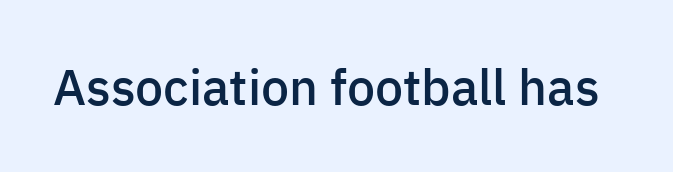
Q: Is the text bold? A: Semi-bold.
Q: Is the text italic (slanted)? A: No, it is upright.
Q: Is the typeface a serif or a sans-serif typeface? A: Sans-serif.
Q: Is the text underlined? A: No.
Q: Is the spacing between letters normal or unusually wide? A: Normal.
Q: Width (condensed, normal, or wide)? A: Normal.
Q: Stroke contrast? A: Low.
Q: x-height? A: Medium.
Q: Monospaced? A: No.
